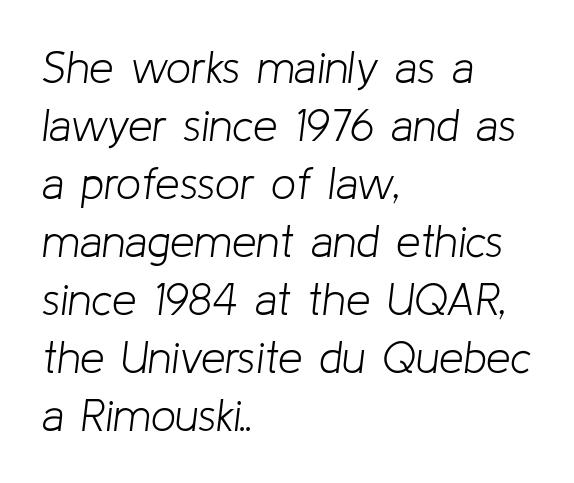
{"italic": "yes", "lean": "right", "slant_degrees": 8, "bold": "no", "weight": "light", "width": "normal", "stroke_contrast": "low", "x_height": "medium", "monospaced": "no", "underline": "no", "align": "left", "line_spacing": "normal", "line_spacing_ratio": 1.32, "letter_spacing": "normal", "letter_spacing_em": 0.0, "glyph_px": 44}
